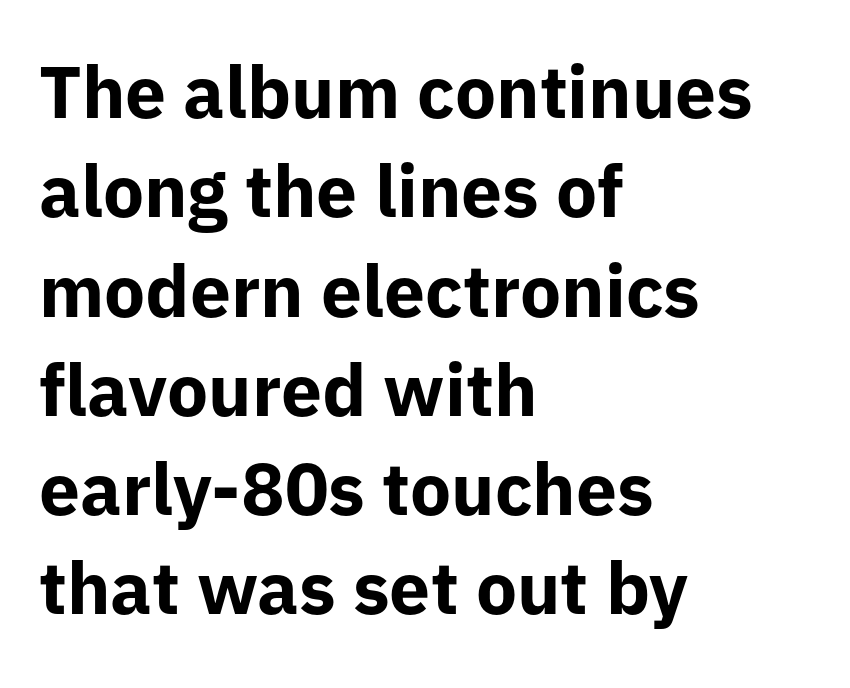
Check under the words: just untouched page. The letters advance in unequal steps, a hallmark of proportional type. Notice how the stems are strictly vertical — no italics here. Glyph-to-glyph distance matches everyday printed text.
